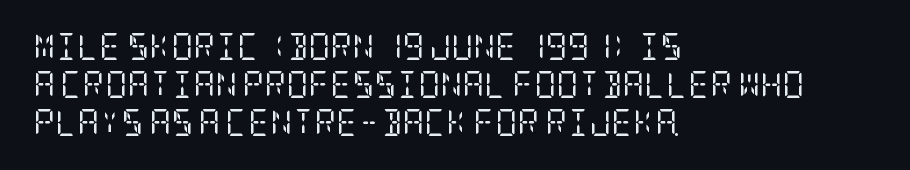
The designer left line spacing at the default. A classic flush-left, rag-right setting is used for this passage. The font sits on the lighter half of the weight spectrum, regular included. The letters stand straight up with perfectly vertical stems. No word sits above an underline.
